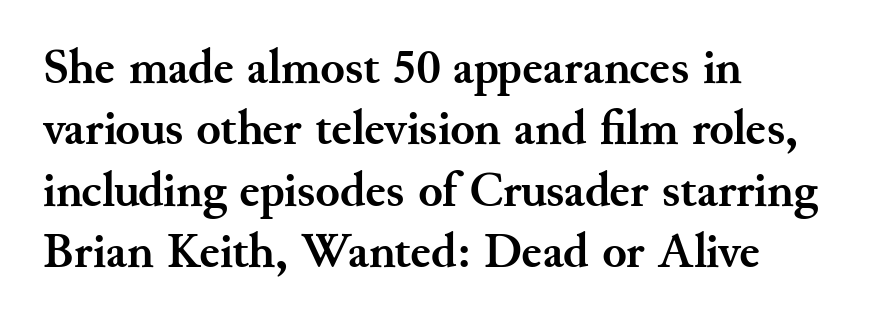
Q: Is the text bold? A: Yes.
Q: Is the text italic (slanted)? A: No, it is upright.
Q: Is the typeface a serif or a sans-serif typeface? A: Serif.
Q: Is the text underlined? A: No.
Q: How is the paragraph aligned? A: Left-aligned.
Q: Is the spacing between letters normal or unusually wide? A: Normal.
Q: Width (condensed, normal, or wide)? A: Normal.
Q: Stroke contrast? A: Medium.
Q: x-height? A: Small.
Q: Monospaced? A: No.
